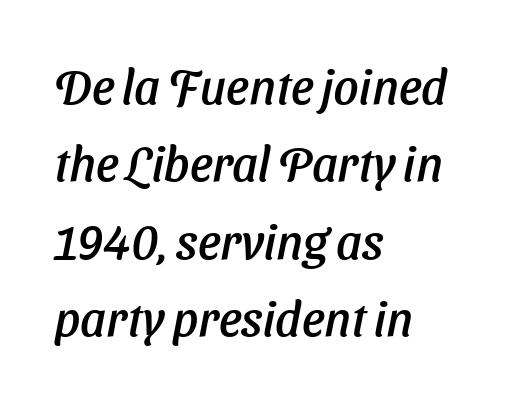
The passage shown stacks its lines at a standard gap. Does the copy run flush right? No — it runs flush left. Between one letter and the next there's only the usual sliver of space. Has an underline been added? It has not.
